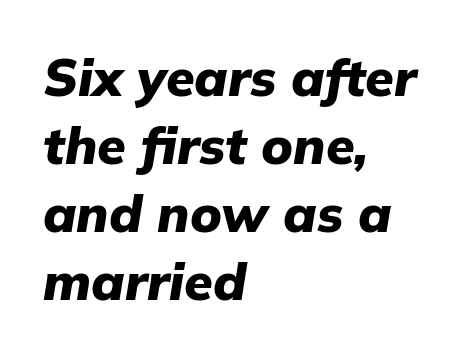
Q: Is the text bold? A: Yes.
Q: Is the text italic (slanted)? A: Yes, it leans right by about 9 degrees.
Q: Is the text underlined? A: No.
Q: How is the paragraph aligned? A: Left-aligned.
Q: Is the spacing between letters normal or unusually wide? A: Normal.
Q: Is the spacing between lines tight, normal or loose? A: Normal.
Q: Width (condensed, normal, or wide)? A: Normal.
Q: Stroke contrast? A: Low.
Q: x-height? A: Medium.
Q: Monospaced? A: No.
